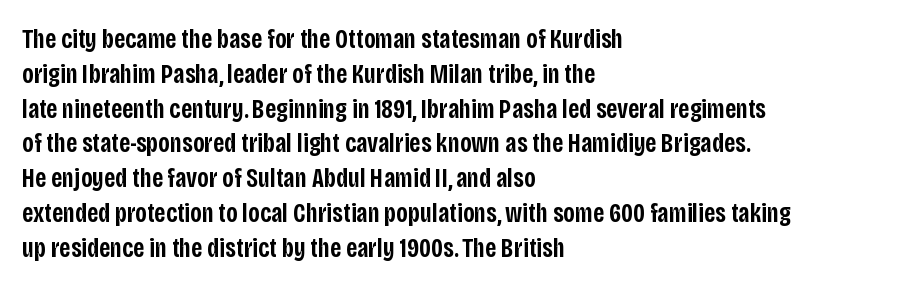
A bare baseline throughout the passage. A typesetter would mark this as roman, not italic. Leading: standard. Here the glyphs are tracked normally, forming tight word shapes.
